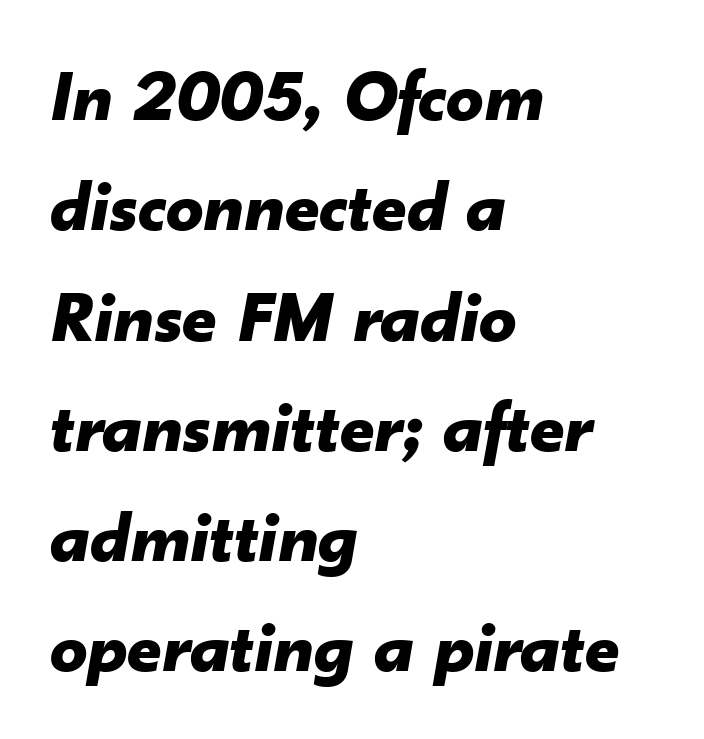
Q: Is the text bold? A: Yes.
Q: Is the text italic (slanted)? A: Yes, it leans right by about 10 degrees.
Q: Is the text underlined? A: No.
Q: How is the paragraph aligned? A: Left-aligned.
Q: Is the spacing between letters normal or unusually wide? A: Normal.
Q: Is the spacing between lines tight, normal or loose? A: Normal.
Q: Width (condensed, normal, or wide)? A: Normal.
Q: Stroke contrast? A: Low.
Q: x-height? A: Small.
Q: Monospaced? A: No.
